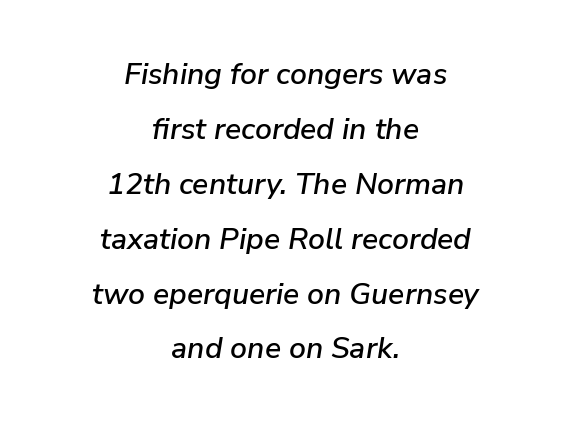
These lines are rendered in a variable-pitch font. The letters are slanted; this is an italic face. Students, note that the glyphs here touch the page at normal intervals. Each row of text sits above clean, open space. Compared with a flush-left layout, this one balances lines on the center instead.
